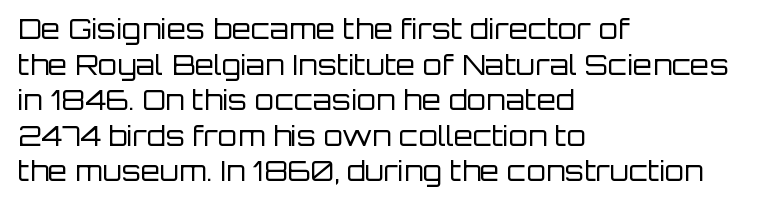
{"serif": "no", "italic": "no", "bold": "no", "weight": "regular", "width": "normal", "stroke_contrast": "low", "x_height": "large", "monospaced": "no", "underline": "no", "align": "left", "line_spacing": "normal", "line_spacing_ratio": 1.27, "letter_spacing": "normal", "letter_spacing_em": 0.0, "glyph_px": 28}
